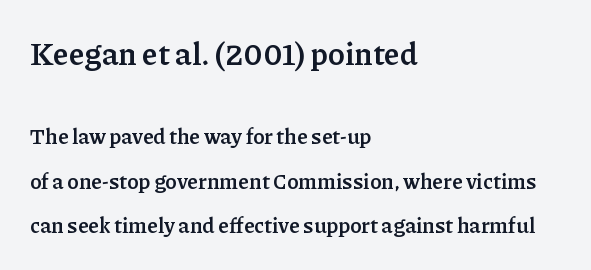
Designer's note — italics off, roman on. You could not count columns in this text — the font is proportionally spaced. Just letters on the line, the space beneath them empty. Character size in the leading block exceeds that of the trailing block. Every row of glyphs begins at an identical x-position on the left.
